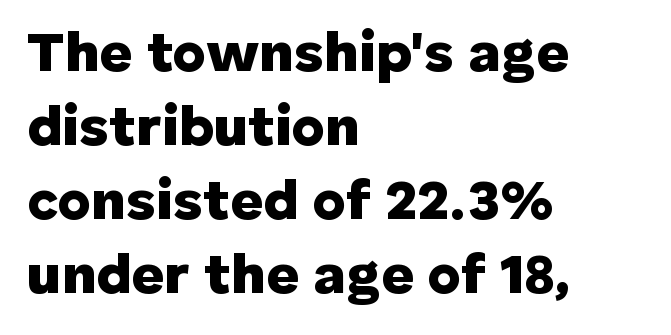
Q: Is the text bold? A: Yes.
Q: Is the text italic (slanted)? A: No, it is upright.
Q: Is the typeface a serif or a sans-serif typeface? A: Sans-serif.
Q: Is the text underlined? A: No.
Q: How is the paragraph aligned? A: Left-aligned.
Q: Is the spacing between letters normal or unusually wide? A: Normal.
Q: Is the spacing between lines tight, normal or loose? A: Normal.
Q: Width (condensed, normal, or wide)? A: Normal.
Q: Stroke contrast? A: Low.
Q: x-height? A: Medium.
Q: Monospaced? A: No.
